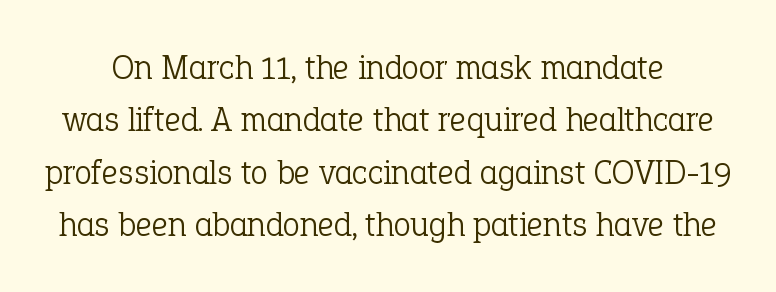
Rendered with straight, roman letterforms. The specimen omits any rule beneath the text block's lines. The leading is moderate, giving the passage an even texture. Serif or sans? Serif — the stroke terminals have little feet.
